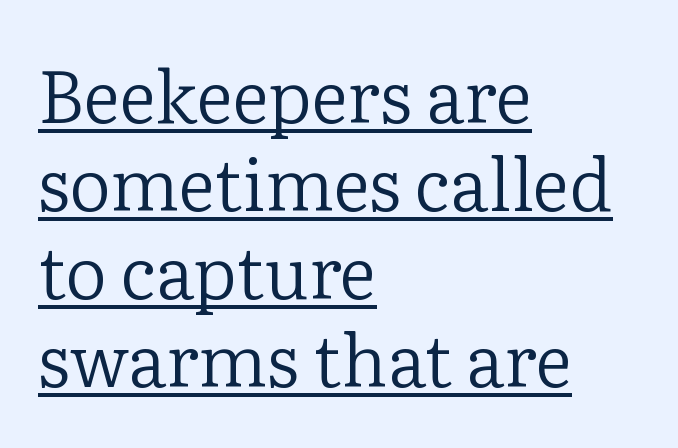
{"serif": "yes", "italic": "no", "bold": "no", "weight": "regular", "width": "normal", "stroke_contrast": "low", "x_height": "medium", "monospaced": "no", "underline": "yes", "align": "left", "line_spacing_ratio": 1.22, "letter_spacing": "normal", "letter_spacing_em": 0.0, "glyph_px": 72}
